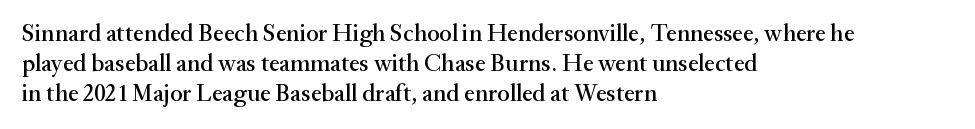
The lines in this sample share a left origin and differ only in where they stop. Tracking here is standard; glyphs follow each other at the usual distance. How would I describe the line gaps? Plain and ordinary. You can tell it's not italic because the verticals are truly vertical.
